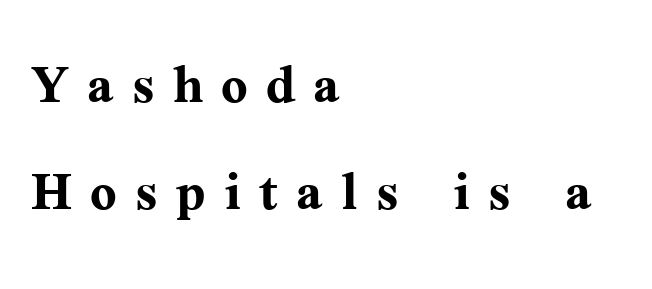
Q: Is the text bold? A: Yes.
Q: Is the text italic (slanted)? A: No, it is upright.
Q: Is the typeface a serif or a sans-serif typeface? A: Serif.
Q: Is the text underlined? A: No.
Q: How is the paragraph aligned? A: Left-aligned.
Q: Is the spacing between letters normal or unusually wide? A: Unusually wide.
Q: Is the spacing between lines tight, normal or loose? A: Normal.
Q: Width (condensed, normal, or wide)? A: Normal.
Q: Stroke contrast? A: Medium.
Q: x-height? A: Medium.
Q: Monospaced? A: No.
